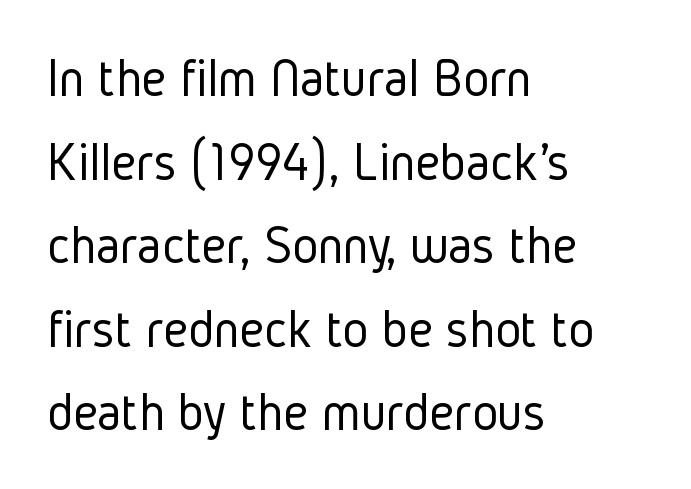
How are the letters spaced? Ordinarily, with no added tracking. A classic flush-left, rag-right setting is used for this passage. Each letter keeps its own natural width here, so spacing adapts to shape. This is the regular roman posture of the typeface. Stroke mass is kept to a normal reading level or below. Students, observe: this is what conventionally led text looks like.
